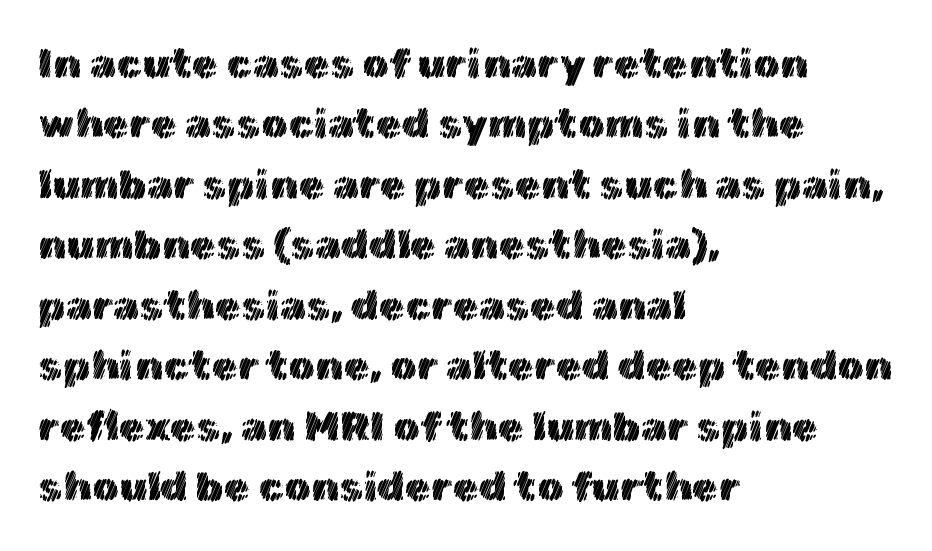
Q: Is the text italic (slanted)? A: No, it is upright.
Q: Is the text underlined? A: No.
Q: How is the paragraph aligned? A: Left-aligned.
Q: Is the spacing between letters normal or unusually wide? A: Normal.
Q: Is the spacing between lines tight, normal or loose? A: Normal.
Q: Width (condensed, normal, or wide)? A: Normal.
Q: x-height? A: Medium.
Q: Monospaced? A: No.
